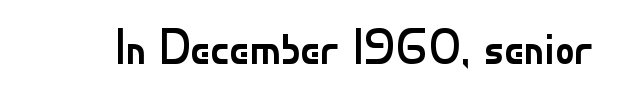
Just letters on the line, the space beneath them empty. Weight: in the light-to-regular range. Serif or sans? Sans — the stroke terminals are bare. Note the varied advance widths — an 'i' is clearly narrower than an 'm'.
